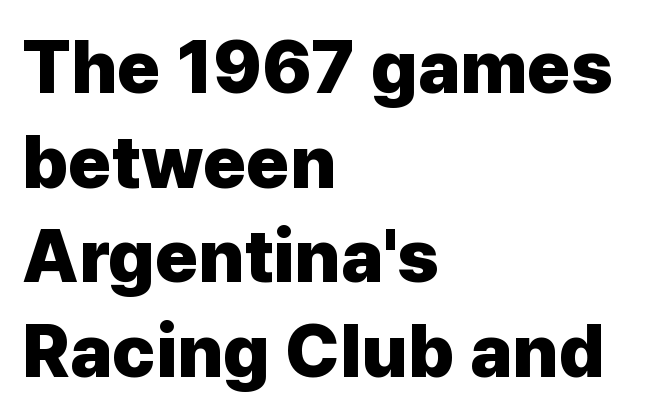
Q: Is the text bold? A: Yes.
Q: Is the text italic (slanted)? A: No, it is upright.
Q: Is the typeface a serif or a sans-serif typeface? A: Sans-serif.
Q: Is the text underlined? A: No.
Q: How is the paragraph aligned? A: Left-aligned.
Q: Is the spacing between letters normal or unusually wide? A: Normal.
Q: Is the spacing between lines tight, normal or loose? A: Normal.
Q: Width (condensed, normal, or wide)? A: Normal.
Q: Stroke contrast? A: Low.
Q: x-height? A: Medium.
Q: Monospaced? A: No.
